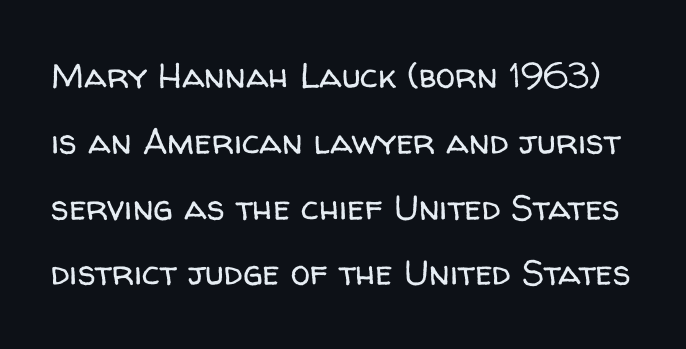
The image shows 35 px regular-weight sans-serif type, upright; set line spacing 1.88x, normal letter spacing, not underlined; low stroke contrast and a medium x-height.
